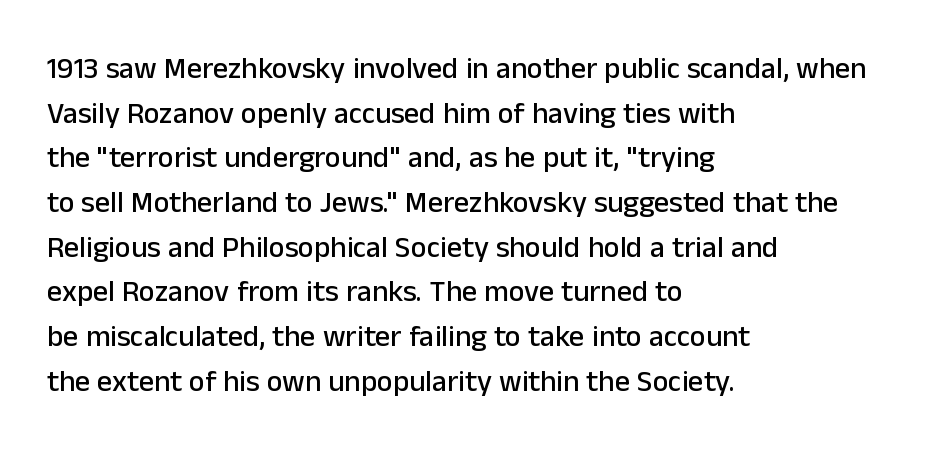
Does the copy run flush right? No — it runs flush left. A typesetter would call this leading conventional body-copy spacing. Lines of text with bare space underneath. The font family rendered here belongs to the sans-serif group. Varying glyph widths throughout — classic text-font behaviour.
